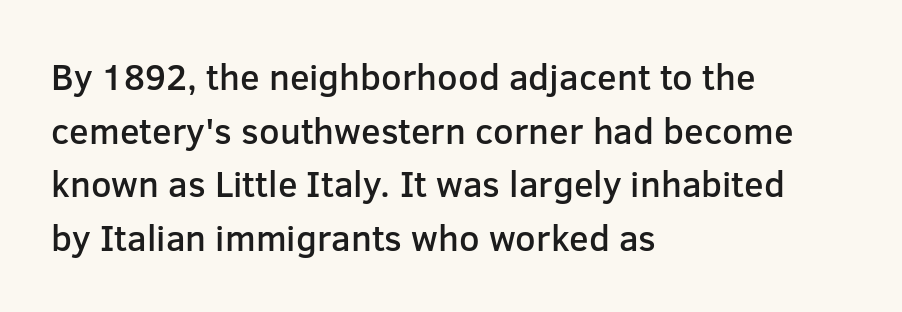
The space beneath each line is pristine and unruled. What's the leading like? Ordinary, nothing unusual. You can tell it's not italic because the verticals are truly vertical. You could not count columns in this text — the font is proportionally spaced. Check where the strokes stop: nothing finishes them off — pure sans. Short and long lines alike share a common starting point at left.
